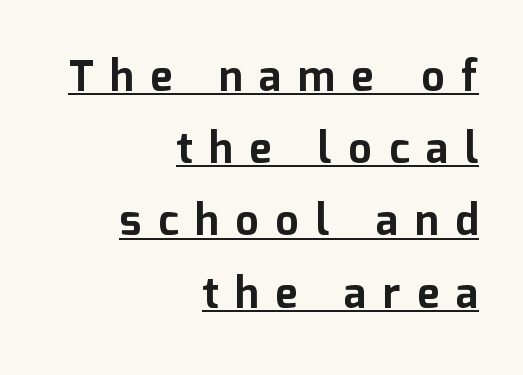
The strokes are fattened all the way to bold. I'd call this a sans setting — the letters go barefoot. Each word looks stretched out because of the extra space between its letters. The type sits square on the baseline with zero lean. Descenders here cross a horizontal rule under the line. The paragraph shown leans on its right margin.
